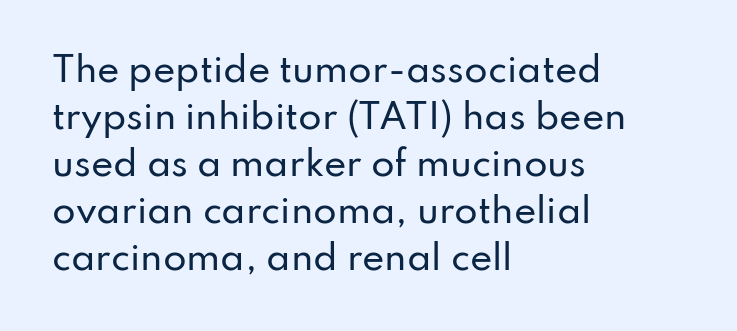
Q: Is the text italic (slanted)? A: No, it is upright.
Q: Is the typeface a serif or a sans-serif typeface? A: Sans-serif.
Q: Is the text underlined? A: No.
Q: How is the paragraph aligned? A: Left-aligned.
Q: Is the spacing between letters normal or unusually wide? A: Normal.
Q: Is the spacing between lines tight, normal or loose? A: Normal.
Q: Width (condensed, normal, or wide)? A: Normal.
Q: Stroke contrast? A: Low.
Q: x-height? A: Small.
Q: Monospaced? A: No.
